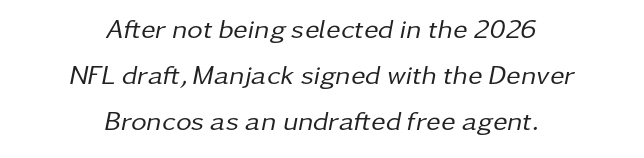
No chunkiness to these letters — they're not bold. Look at the tracking — it's just the regular setting, nothing added. Slant detected: the letters are inclined. The gap between lines stays unmarked. Horizontal alignment here is central, giving a formal, balanced look.
